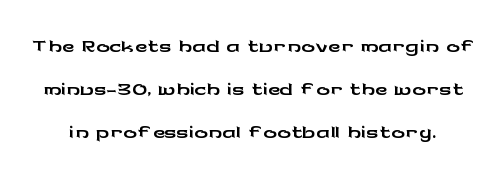
Q: Is the text italic (slanted)? A: No, it is upright.
Q: Is the typeface a serif or a sans-serif typeface? A: Sans-serif.
Q: Is the text underlined? A: No.
Q: Is the spacing between letters normal or unusually wide? A: Normal.
Q: Is the spacing between lines tight, normal or loose? A: Normal.
Q: Width (condensed, normal, or wide)? A: Wide.
Q: Stroke contrast? A: Low.
Q: x-height? A: Medium.
Q: Monospaced? A: No.
